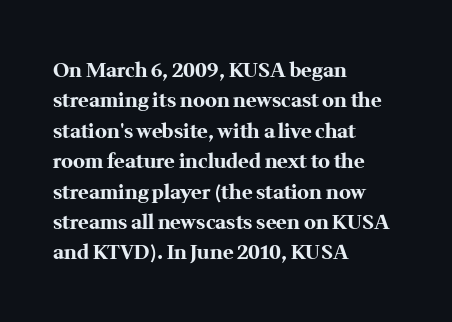
{"italic": "no", "bold": "yes", "underline": "no", "align": "left", "line_spacing": "normal", "line_spacing_ratio": 1.52, "letter_spacing": "normal", "letter_spacing_em": 0.0, "glyph_px": 20}
